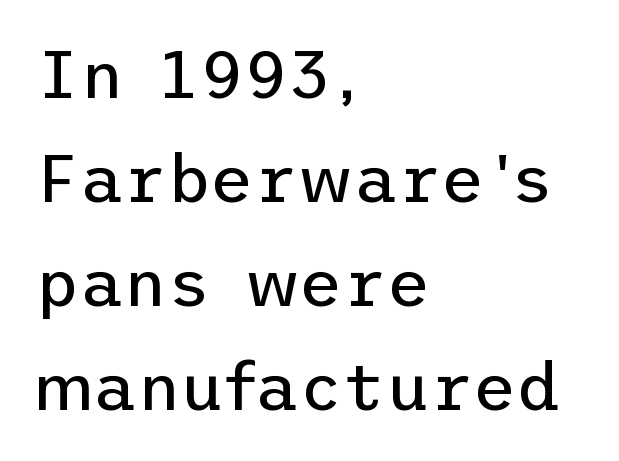
The image shows 67 px regular-weight sans-serif type, upright; set left-aligned, normal line spacing (1.55x), normal letter spacing, not underlined; low stroke contrast and a medium x-height.
